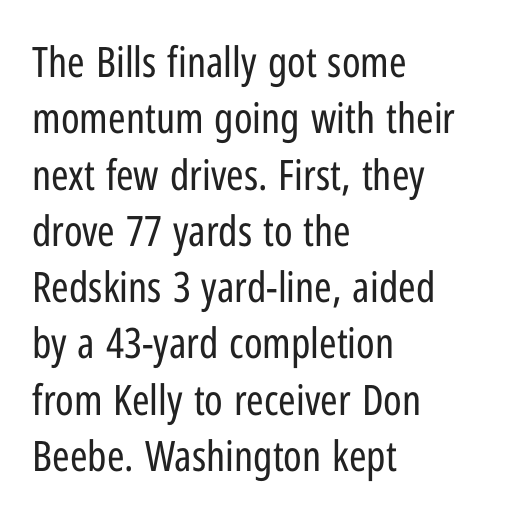
Teacher's note: observe the even left margin — that is flush-left alignment. A typesetter would call this zero additional tracking. The letters look calm and open, with moderate or lighter stems. The passage shown is typed in a proportional face where columns would drift. No italicization has been applied; the sample stays upright. Students, observe: this is what conventionally led text looks like.
